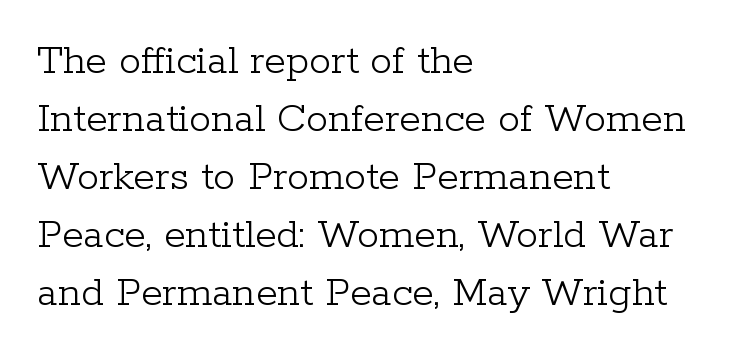
Q: Is the text bold? A: No.
Q: Is the text italic (slanted)? A: No, it is upright.
Q: Is the typeface a serif or a sans-serif typeface? A: Serif.
Q: Is the text underlined? A: No.
Q: How is the paragraph aligned? A: Left-aligned.
Q: Is the spacing between letters normal or unusually wide? A: Normal.
Q: Is the spacing between lines tight, normal or loose? A: Normal.
Q: Width (condensed, normal, or wide)? A: Normal.
Q: Stroke contrast? A: Low.
Q: x-height? A: Medium.
Q: Monospaced? A: No.
